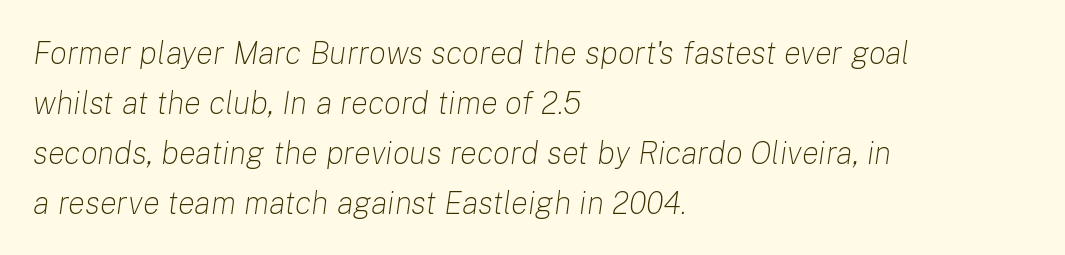
Spacing verdict: proportional, widths tailored to each character. Emphasis-style slanted type is in use. The text block is weighted toward the left margin, trailing off unevenly rightward. Decoration check: the copy has no underline. The gaps between neighbouring characters are ordinary and unremarkable. Stroke thickness stays within the range of a standard reading face or lighter.
